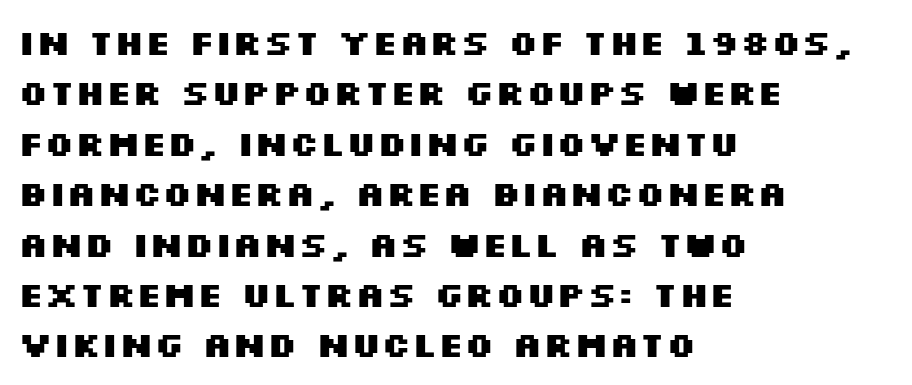
The image shows 35 px heavy, wide sans-serif type, upright; set left-aligned, normal line spacing (1.44x), normal letter spacing, not underlined; medium stroke contrast and a large x-height.
